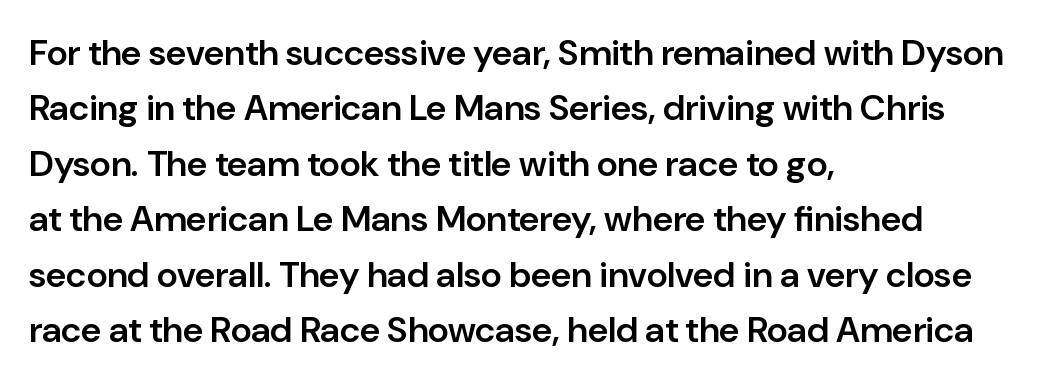
{"serif": "no", "italic": "no", "bold": "semi", "weight": "semibold", "width": "normal", "stroke_contrast": "low", "x_height": "medium", "monospaced": "no", "underline": "no", "align": "left", "line_spacing": "normal", "line_spacing_ratio": 1.54, "letter_spacing": "normal", "letter_spacing_em": 0.0, "glyph_px": 36}
